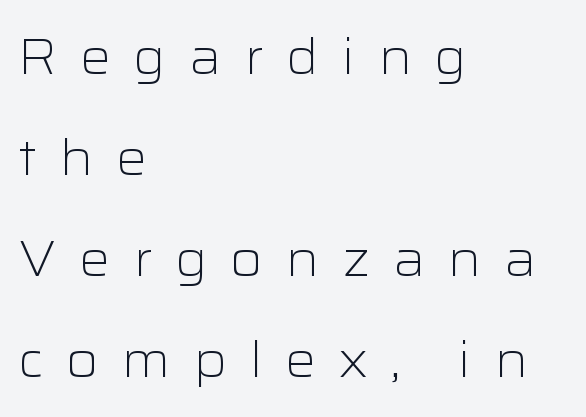
The image shows 49 px light, wide sans-serif type, upright; set left-aligned, loose line spacing (2.06x), unusually wide letter spacing (+0.46 em), not underlined; low stroke contrast and a medium x-height.
